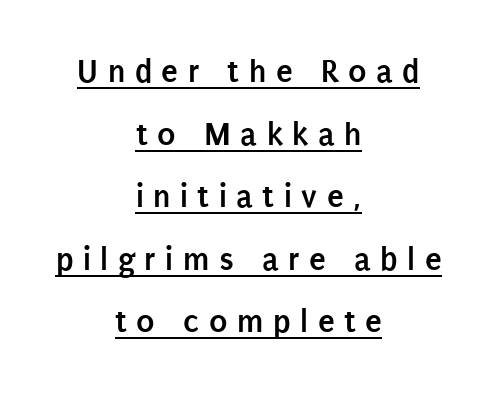
{"serif": "no", "italic": "no", "bold": "yes", "weight": "semibold", "width": "condensed", "stroke_contrast": "low", "x_height": "large", "monospaced": "no", "underline": "yes", "align": "center", "line_spacing_ratio": 1.84, "letter_spacing": "wide", "letter_spacing_em": 0.28, "glyph_px": 34}
